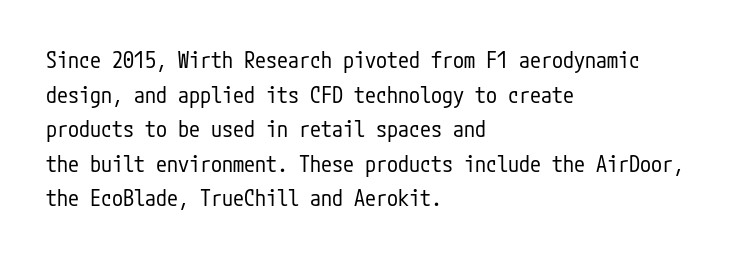
Q: Is the text bold? A: No.
Q: Is the text italic (slanted)? A: No, it is upright.
Q: Is the text underlined? A: No.
Q: How is the paragraph aligned? A: Left-aligned.
Q: Is the spacing between letters normal or unusually wide? A: Normal.
Q: Is the spacing between lines tight, normal or loose? A: Normal.
